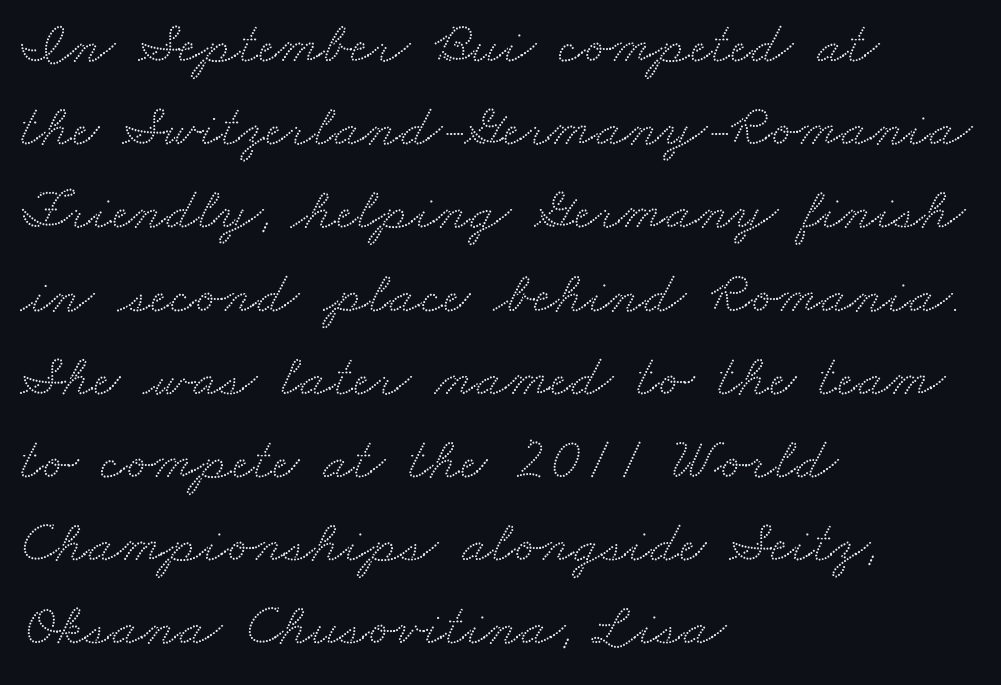
{"serif": "yes", "width": "wide", "stroke_contrast": "medium", "x_height": "small", "monospaced": "no", "underline": "no", "align": "left", "line_spacing": "normal", "line_spacing_ratio": 1.41, "letter_spacing": "normal", "letter_spacing_em": 0.0, "glyph_px": 59}
